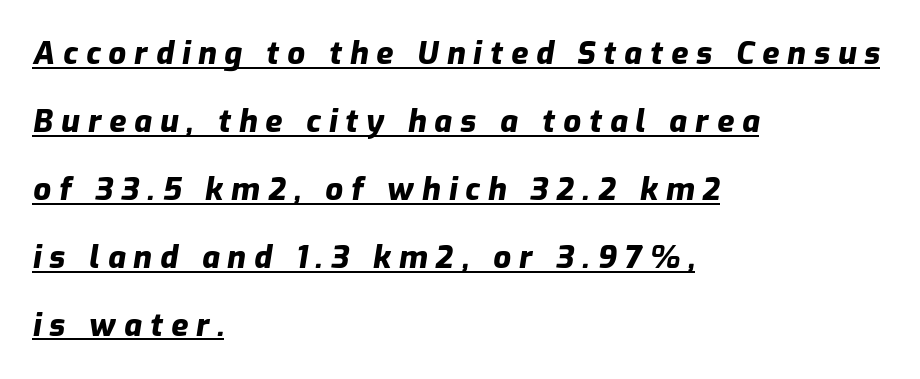
{"italic": "yes", "lean": "right", "slant_degrees": 9, "bold": "yes", "weight": "heavy", "width": "normal", "stroke_contrast": "low", "x_height": "medium", "monospaced": "no", "underline": "yes", "align": "left", "line_spacing": "loose", "line_spacing_ratio": 2.19, "letter_spacing": "wide", "letter_spacing_em": 0.26, "glyph_px": 31}
